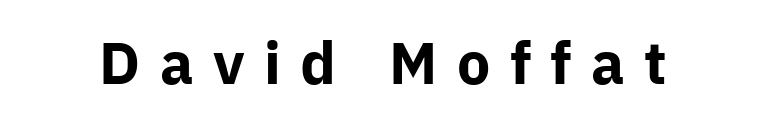
The image shows 59 px bold sans-serif type, upright; set unusually wide letter spacing (+0.33 em), not underlined; low stroke contrast and a medium x-height.
